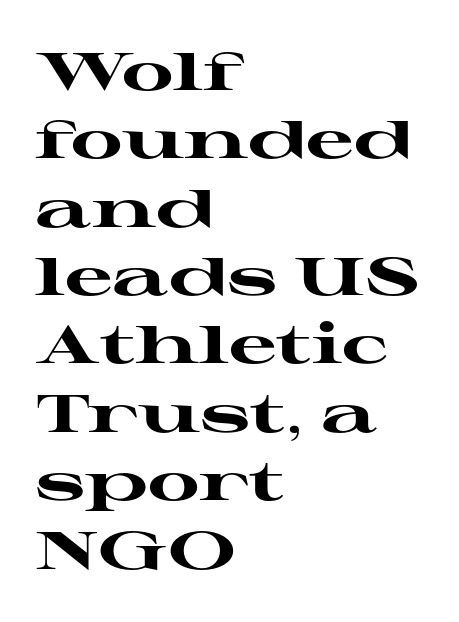
The image shows 53 px heavy, wide serif type, upright; set left-aligned, normal line spacing (1.29x), normal letter spacing, not underlined; high stroke contrast and a medium x-height.
